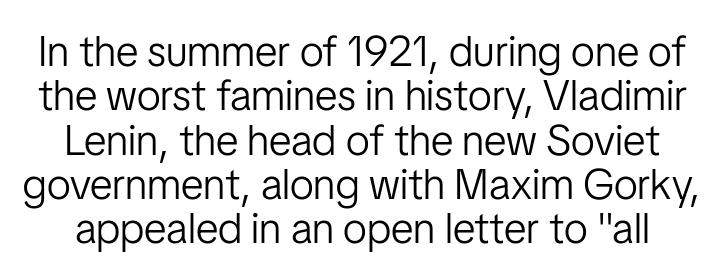
Q: Is the text bold? A: No.
Q: Is the text italic (slanted)? A: No, it is upright.
Q: Is the typeface a serif or a sans-serif typeface? A: Sans-serif.
Q: Is the text underlined? A: No.
Q: Is the spacing between letters normal or unusually wide? A: Normal.
Q: Is the spacing between lines tight, normal or loose? A: Tight.
Q: Width (condensed, normal, or wide)? A: Condensed.
Q: Stroke contrast? A: Low.
Q: x-height? A: Medium.
Q: Monospaced? A: No.
